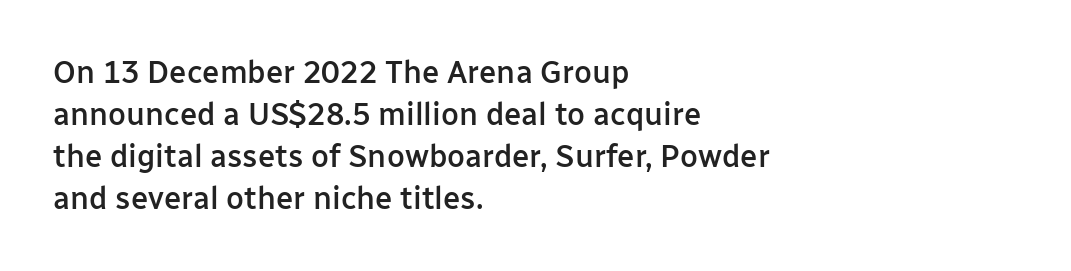
Leading: standard. The letters advance in unequal steps, a hallmark of proportional type. The sample has been set in demibold, a notch under bold. The font family rendered here belongs to the sans-serif group. Nope, not italic — everything's standing straight. Notice how the passage keeps a crisp vertical edge on the left only.
